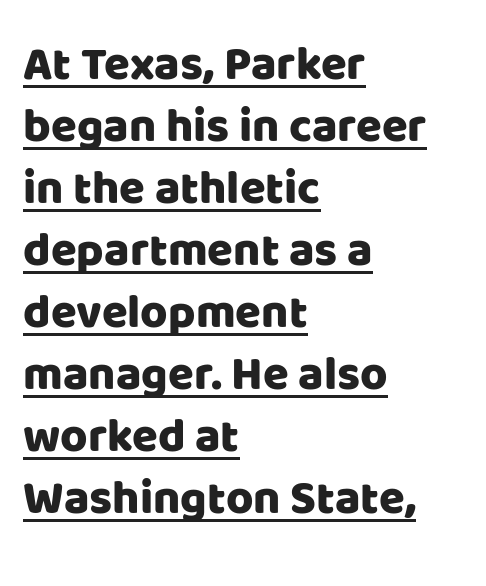
The image shows 47 px sans-serif type, upright; set left-aligned, normal line spacing (1.32x), normal letter spacing, underlined; low stroke contrast and a large x-height.
